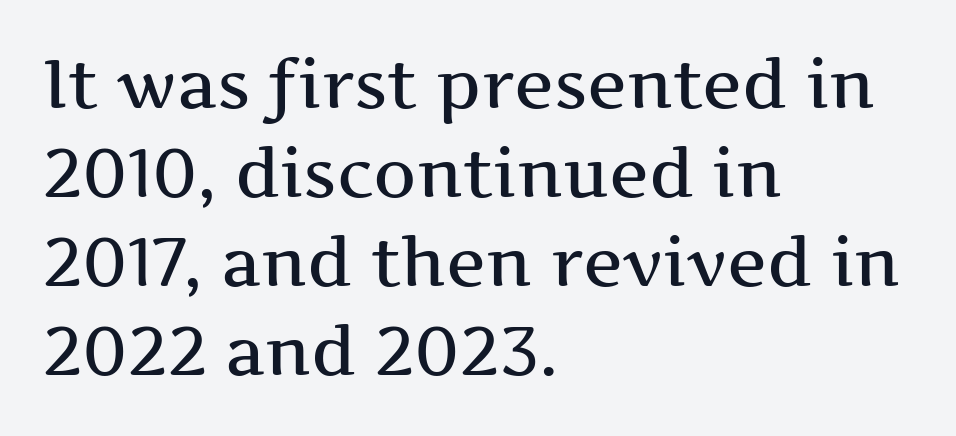
Here the glyphs are tracked normally, forming tight word shapes. Descenders hang freely into open space. Classification — serif. Do the letters lean? They stand straight. A typesetter would call this proportional, since set widths differ per character. Normally led — the rows are evenly, conventionally spaced.
